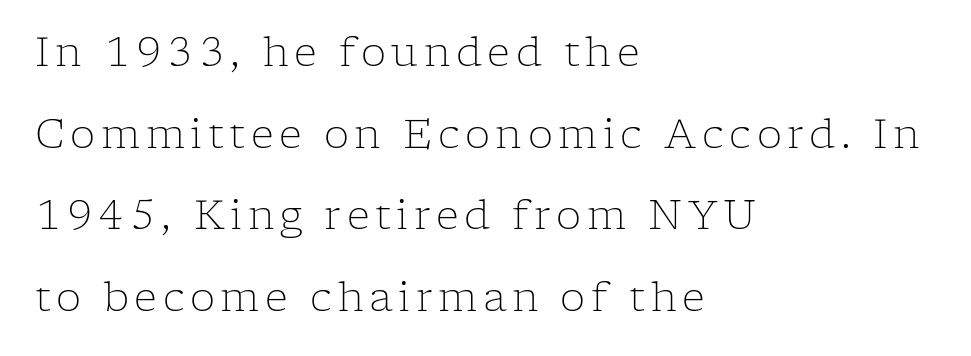
The image shows 40 px light serif type, upright; set left-aligned, loose line spacing (2.04x), not underlined; low stroke contrast and a medium x-height.
